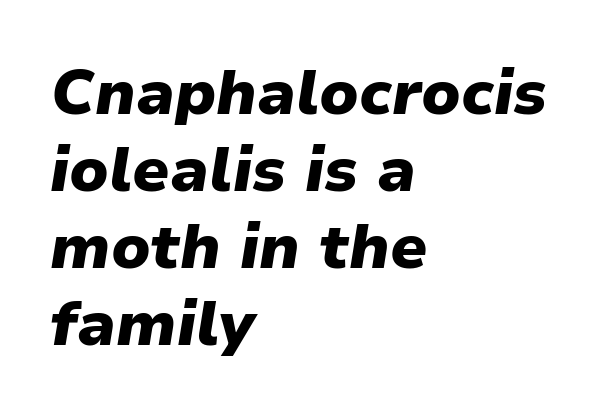
{"italic": "yes", "lean": "right", "slant_degrees": 9, "bold": "yes", "weight": "heavy", "width": "normal", "stroke_contrast": "low", "x_height": "medium", "monospaced": "no", "underline": "no", "align": "left", "line_spacing_ratio": 1.22, "letter_spacing": "normal", "letter_spacing_em": 0.0, "glyph_px": 63}
